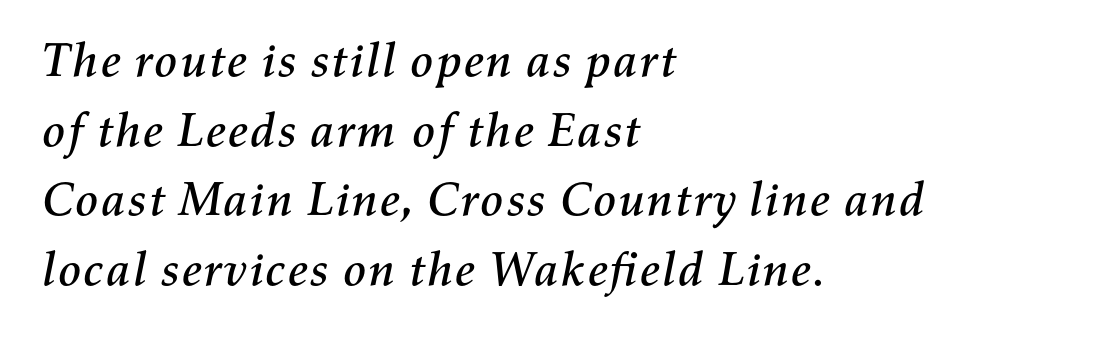
Q: Is the text italic (slanted)? A: Yes, it leans right by about 11 degrees.
Q: Is the text underlined? A: No.
Q: How is the paragraph aligned? A: Left-aligned.
Q: Is the spacing between letters normal or unusually wide? A: Normal.
Q: Is the spacing between lines tight, normal or loose? A: Normal.
Q: Width (condensed, normal, or wide)? A: Normal.
Q: Stroke contrast? A: Medium.
Q: x-height? A: Medium.
Q: Monospaced? A: No.
